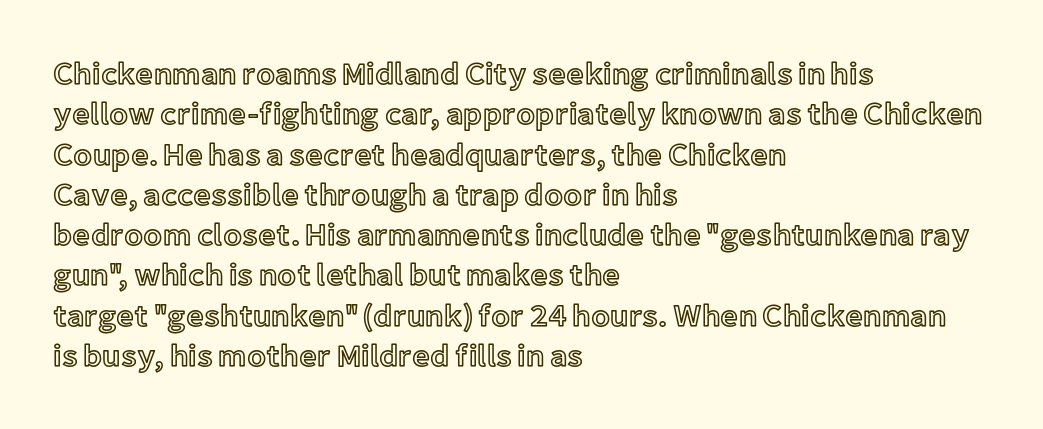
The image shows 31 px text type, upright; set left-aligned, normal line spacing (1.3x), normal letter spacing, not underlined; a medium x-height.
